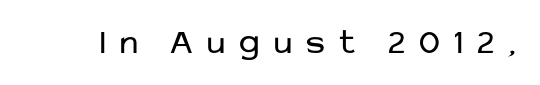
Q: Is the text bold? A: No.
Q: Is the text italic (slanted)? A: No, it is upright.
Q: Is the typeface a serif or a sans-serif typeface? A: Sans-serif.
Q: Is the text underlined? A: No.
Q: Is the spacing between letters normal or unusually wide? A: Unusually wide.
Q: Width (condensed, normal, or wide)? A: Normal.
Q: Stroke contrast? A: Low.
Q: x-height? A: Medium.
Q: Monospaced? A: No.
